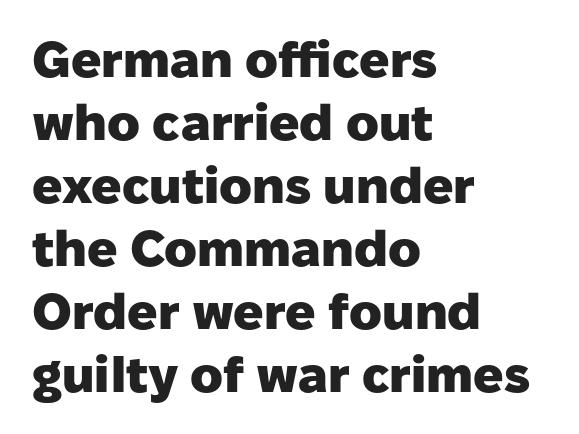
Q: Is the text bold? A: Yes.
Q: Is the text italic (slanted)? A: No, it is upright.
Q: Is the typeface a serif or a sans-serif typeface? A: Sans-serif.
Q: Is the text underlined? A: No.
Q: How is the paragraph aligned? A: Left-aligned.
Q: Is the spacing between letters normal or unusually wide? A: Normal.
Q: Is the spacing between lines tight, normal or loose? A: Normal.
Q: Width (condensed, normal, or wide)? A: Normal.
Q: Stroke contrast? A: Low.
Q: x-height? A: Medium.
Q: Monospaced? A: No.
